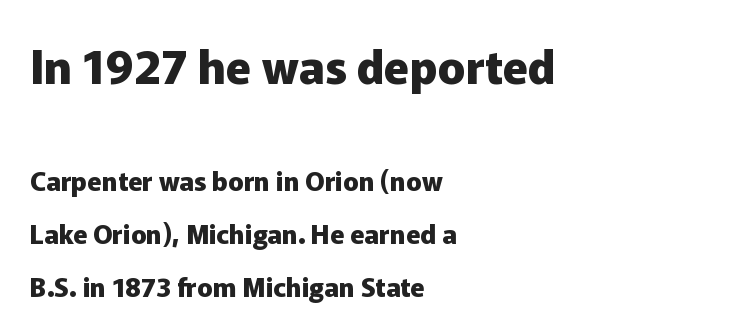
Decoration check: the copy has no underline. The letterforms sit shoulder to shoulder at normal distance. The leading is generous, giving the passage an open texture. The rendering shows plain stroke endings on the letterforms — a sans-serif design. Emphasis by weight is at full strength: bold. Scale decreases going downward across the two blocks.
